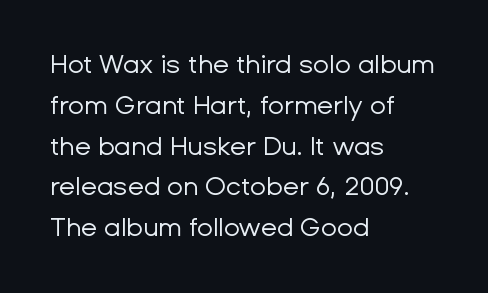
The image shows 26 px text type, upright; set left-aligned, normal line spacing (1.57x), normal letter spacing, not underlined.
